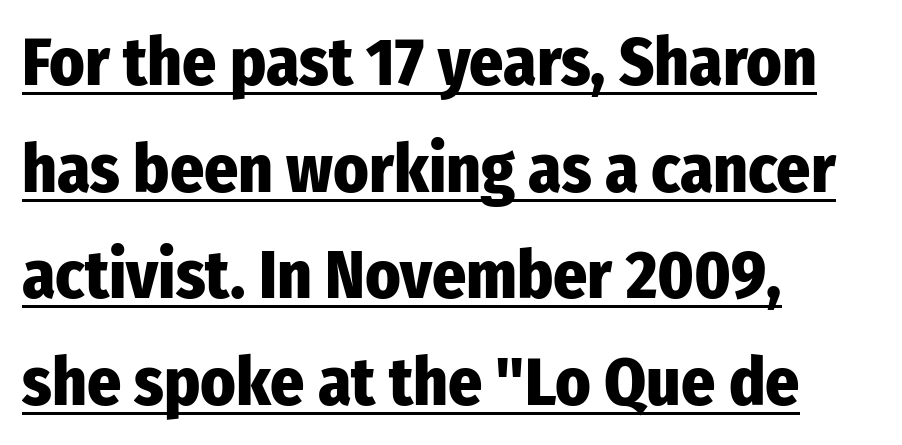
Q: Is the text bold? A: Yes.
Q: Is the text italic (slanted)? A: No, it is upright.
Q: Is the typeface a serif or a sans-serif typeface? A: Sans-serif.
Q: Is the text underlined? A: Yes.
Q: How is the paragraph aligned? A: Left-aligned.
Q: Is the spacing between letters normal or unusually wide? A: Normal.
Q: Is the spacing between lines tight, normal or loose? A: Normal.
Q: Width (condensed, normal, or wide)? A: Condensed.
Q: Stroke contrast? A: Low.
Q: x-height? A: Medium.
Q: Monospaced? A: No.
